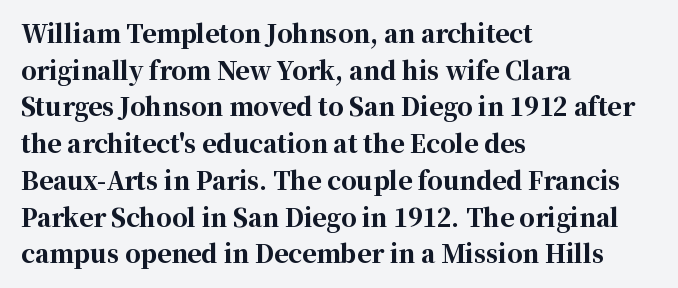
{"italic": "no", "bold": "yes", "underline": "no", "align": "left", "line_spacing": "normal", "line_spacing_ratio": 1.53, "letter_spacing": "normal", "letter_spacing_em": 0.0, "glyph_px": 24}
